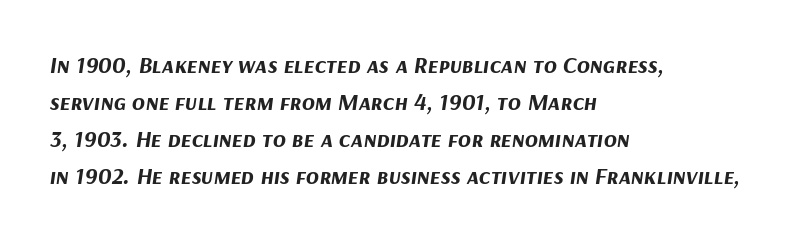
{"italic": "yes", "lean": "right", "slant_degrees": 9, "bold": "yes", "underline": "no", "align": "left", "line_spacing": "normal", "line_spacing_ratio": 1.54, "letter_spacing": "normal", "letter_spacing_em": 0.0, "glyph_px": 24}
